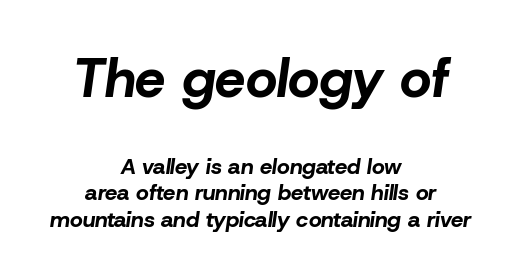
The font is running at its bold setting. No word sits above an underline. Layout note: lines centered. Is the letter spacing exaggerated? No — it looks like the ordinary default.
